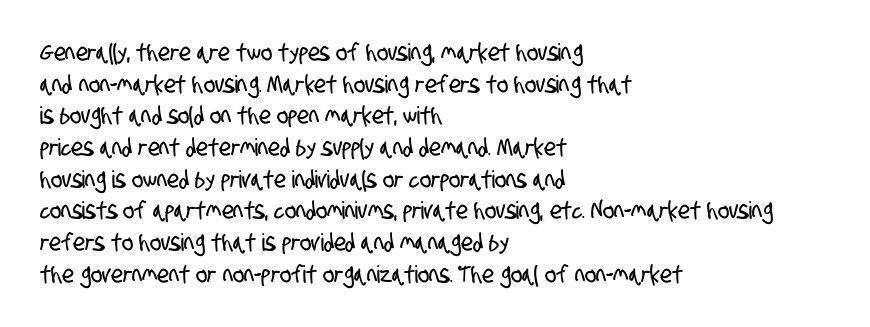
Students, observe: this is what conventionally led text looks like. Glyph-to-glyph distance matches everyday printed text. The lines are quadded left. The strip under each line holds only bare page.
